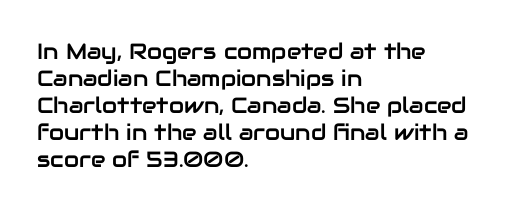
The horizontal fit of the characters is conventional and even. The typesetter chose a ragged-right arrangement here. Upright lettering throughout. The specimen omits any rule beneath the text block's lines.
